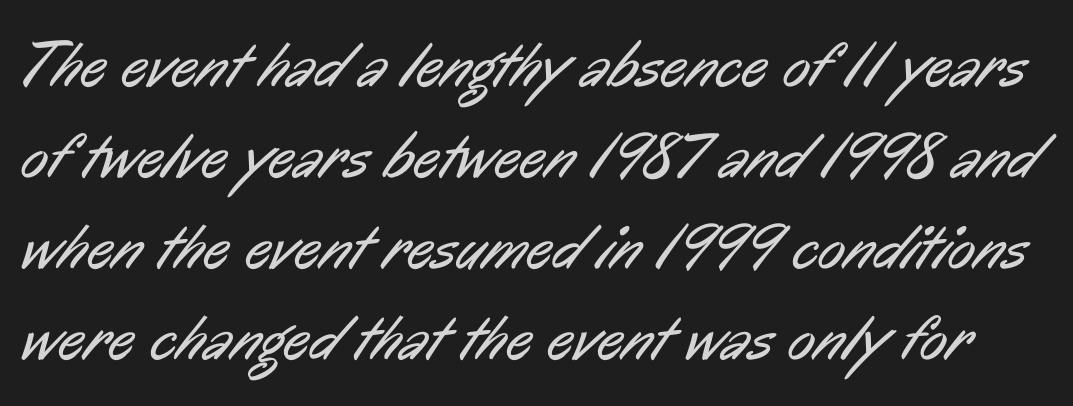
Q: Is the text bold? A: No.
Q: Is the typeface a serif or a sans-serif typeface? A: Sans-serif.
Q: Is the text underlined? A: No.
Q: Is the spacing between letters normal or unusually wide? A: Normal.
Q: Is the spacing between lines tight, normal or loose? A: Normal.
Q: Width (condensed, normal, or wide)? A: Condensed.
Q: Stroke contrast? A: Low.
Q: x-height? A: Medium.
Q: Monospaced? A: No.
